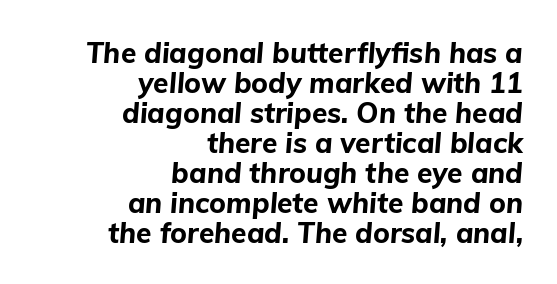
Q: Is the text bold? A: Yes.
Q: Is the text italic (slanted)? A: Yes, it leans right by about 5 degrees.
Q: Is the text underlined? A: No.
Q: How is the paragraph aligned? A: Right-aligned.
Q: Is the spacing between letters normal or unusually wide? A: Normal.
Q: Is the spacing between lines tight, normal or loose? A: Tight.
Q: Width (condensed, normal, or wide)? A: Normal.
Q: Stroke contrast? A: Low.
Q: x-height? A: Medium.
Q: Monospaced? A: No.
